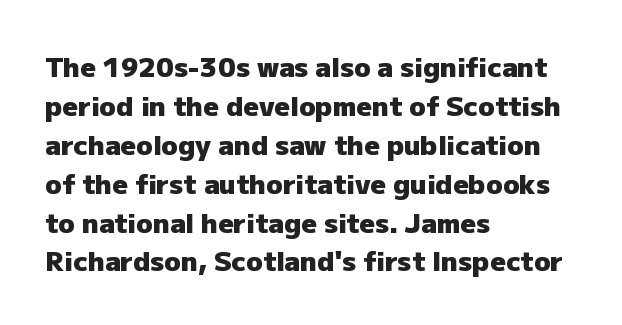
Line starts are locked; line ends wander. On the weight axis this lands at bold, roughly 700. Italic: no, the glyphs are upright roman. Glance below the letters and you will spot only blank space.
